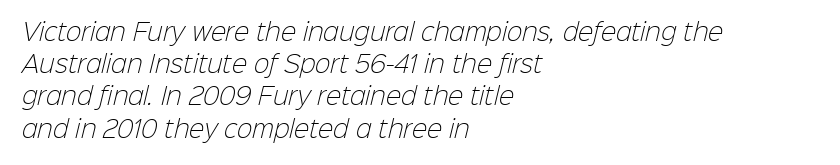
{"bold": "no", "underline": "no", "align": "left", "line_spacing": "normal", "line_spacing_ratio": 1.4, "letter_spacing": "normal", "letter_spacing_em": 0.0, "glyph_px": 23}
